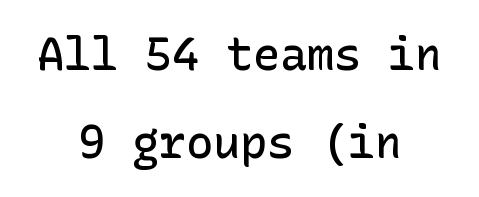
Nope, not italic — everything's standing straight. Between one letter and the next there's only the usual sliver of space. Does the weight exceed regular? Yes, but only to semibold. The setting favours the middle, as headings and verse often do.
